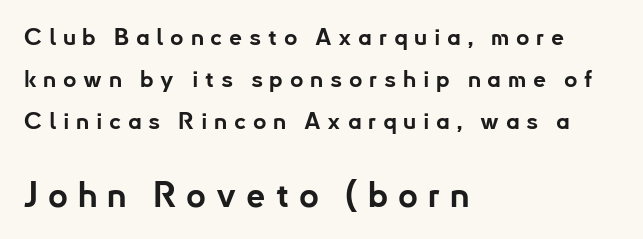
{"serif": "no", "italic": "no", "bold": "yes", "weight": "bold", "width": "normal", "stroke_contrast": "low", "x_height": "small", "monospaced": "no", "underline": "no", "align": "left", "line_spacing_ratio": 1.82, "letter_spacing": "wide", "letter_spacing_em": 0.29, "larger_block": "second", "size_ratio": 1.48, "glyph_px": 34}
